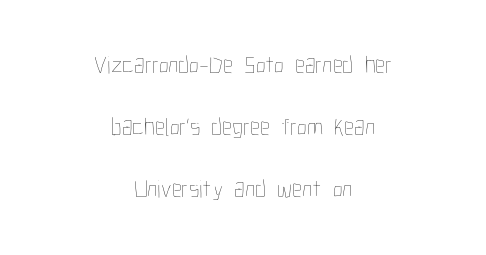
{"italic": "no", "bold": "no", "underline": "no", "align": "center", "line_spacing": "loose", "line_spacing_ratio": 2.48, "letter_spacing": "normal", "letter_spacing_em": 0.0, "glyph_px": 25}
